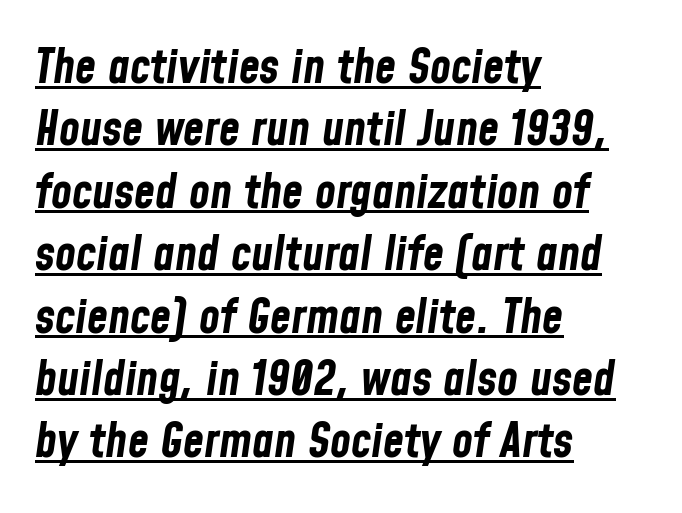
The image shows 48 px bold, condensed type, italic (leaning right); set left-aligned, normal line spacing (1.3x), normal letter spacing, underlined; low stroke contrast and a medium x-height.
